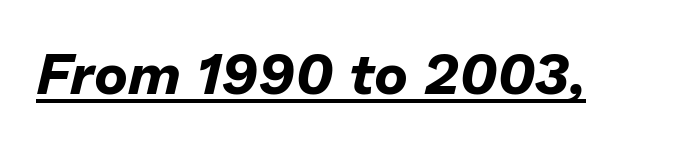
When letters slant like this, we call the style italic. This sample carries an underscore along the baseline area. The font is running at its bold setting. Here the glyphs are tracked normally, forming tight word shapes. The face used here is proportionally spaced, like ordinary book or web type.
